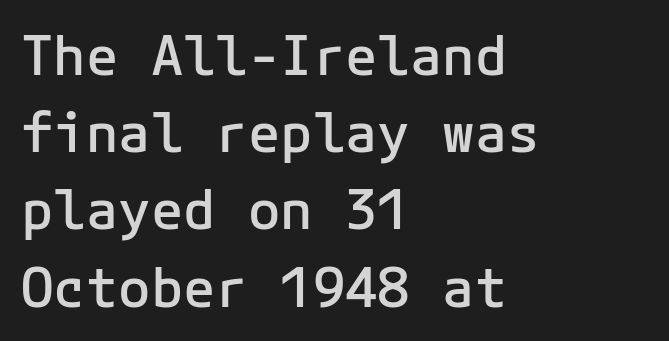
The image shows 54 px semibold sans-serif type, upright; set left-aligned, normal line spacing (1.43x), normal letter spacing, not underlined; low stroke contrast and a medium x-height.
